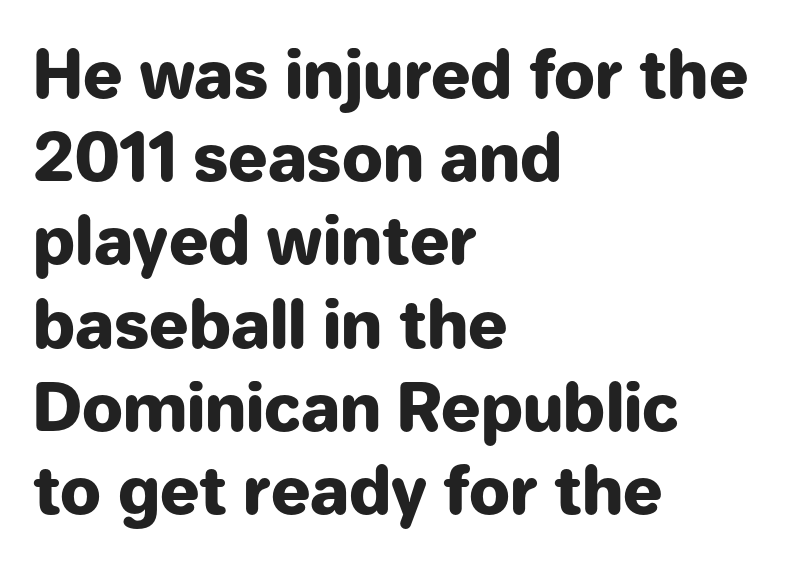
Students, this is bold: see how much ink each stroke carries. Each letter's strokes conclude bluntly, with no projecting serifs. Italic? Not at all — the glyphs are vertical. The rag falls on the right side of this text block. Each row of text sits above clean, open space. Short note: letters normally spaced.
